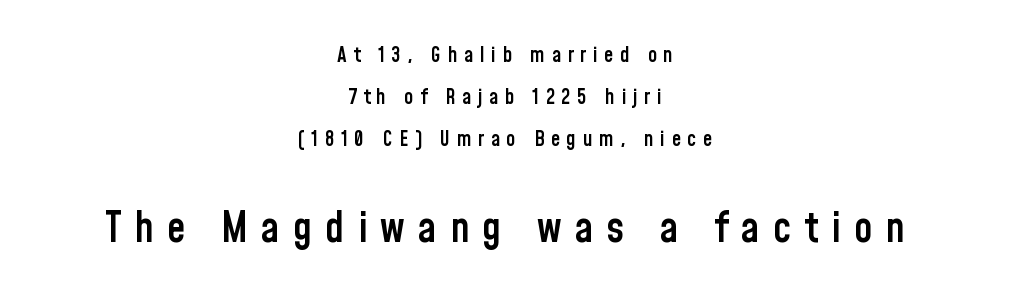
The face used here appears at its bigger size in the lower chunk. Stroke terminals: plain, sans-serif. The paragraph shown floats in the horizontal middle. Loosely led — the rows are spread out. How heavy is the stroke? Medium-heavy — a semibold, shy of bold. Posture: straight, roman, zero tilt.
